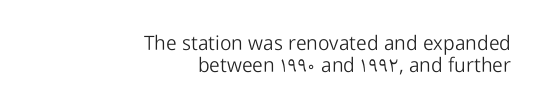
The image shows 20 px text type, upright; set right-aligned, tight line spacing (1.08x), normal letter spacing, not underlined.
